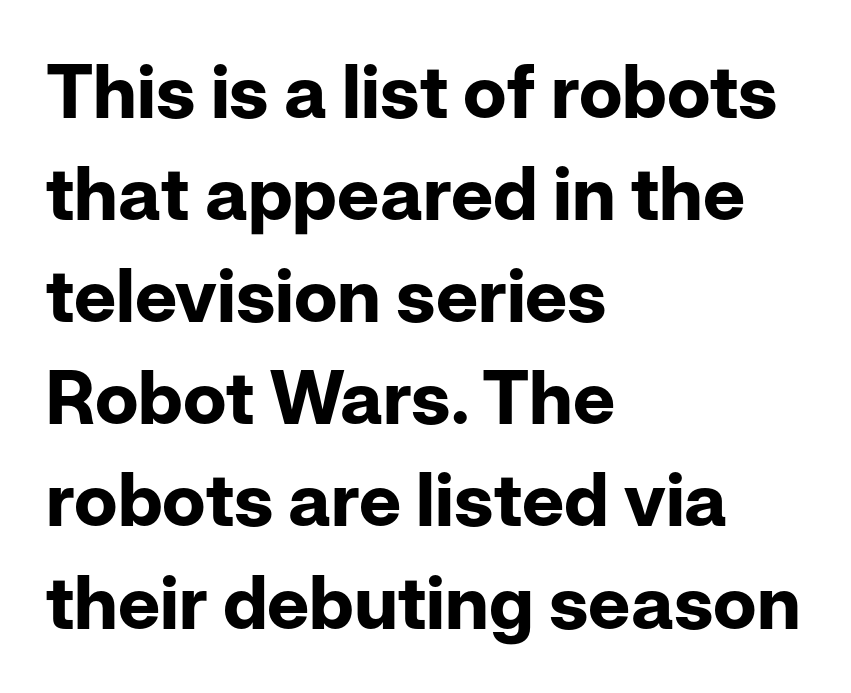
Q: Is the text bold? A: Yes.
Q: Is the text italic (slanted)? A: No, it is upright.
Q: Is the typeface a serif or a sans-serif typeface? A: Sans-serif.
Q: Is the text underlined? A: No.
Q: How is the paragraph aligned? A: Left-aligned.
Q: Is the spacing between letters normal or unusually wide? A: Normal.
Q: Is the spacing between lines tight, normal or loose? A: Normal.
Q: Width (condensed, normal, or wide)? A: Normal.
Q: Stroke contrast? A: Low.
Q: x-height? A: Medium.
Q: Monospaced? A: No.
